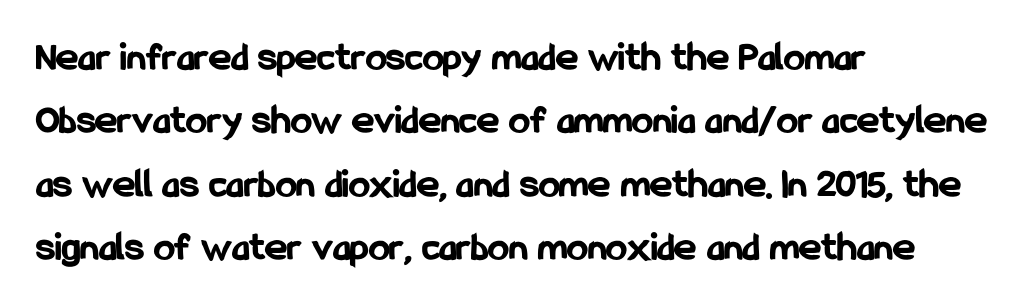
Is this a fixed-width face? No — the glyphs have proportional, varying widths. Heft: maximum for text — a bold. One glance says typical: line gaps are just what's usual. The characters display no serif detailing; their extremities are plain. Line starts are locked; line ends wander.
